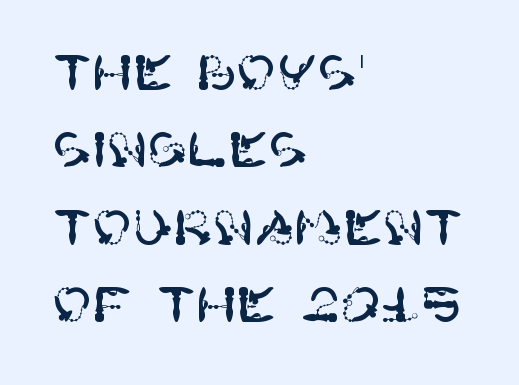
The zone under the glyphs is completely vacant. Ordinary non-slanted type is in use. In CSS terms this would be text-align: left. The tracking reads as untouched default to a designer's eye. Successive baselines arrive at the customary interval.
